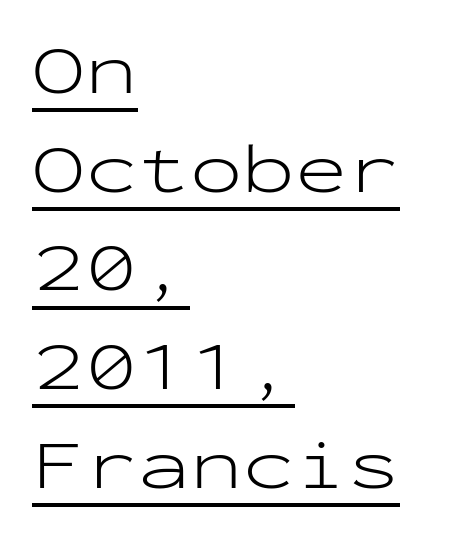
Q: Is the text bold? A: No.
Q: Is the text italic (slanted)? A: No, it is upright.
Q: Is the typeface a serif or a sans-serif typeface? A: Sans-serif.
Q: Is the text underlined? A: Yes.
Q: How is the paragraph aligned? A: Left-aligned.
Q: Is the spacing between letters normal or unusually wide? A: Normal.
Q: Is the spacing between lines tight, normal or loose? A: Normal.
Q: Width (condensed, normal, or wide)? A: Wide.
Q: Stroke contrast? A: Low.
Q: x-height? A: Medium.
Q: Monospaced? A: Yes.
